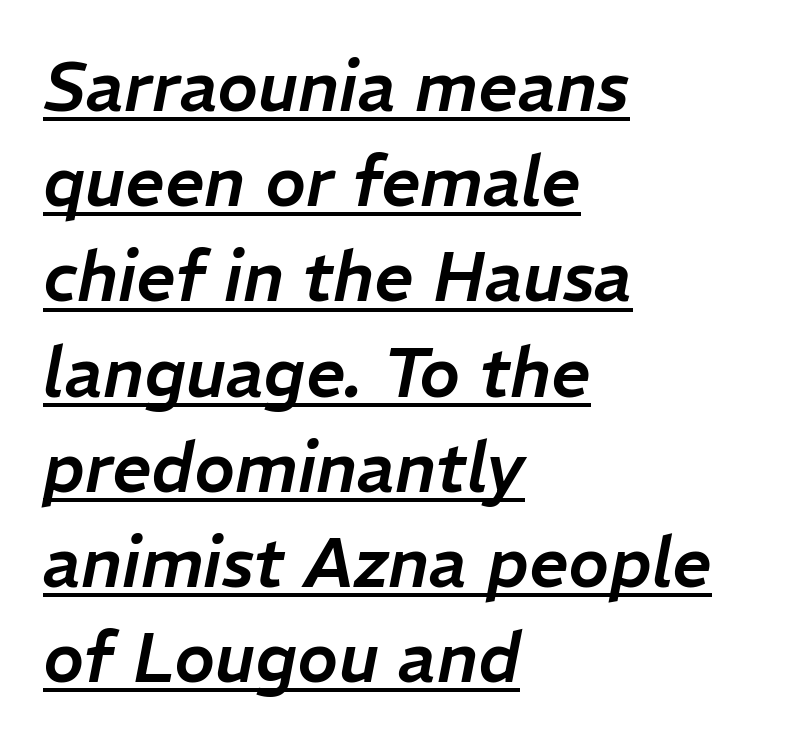
{"italic": "yes", "lean": "right", "slant_degrees": 11, "width": "normal", "stroke_contrast": "low", "x_height": "medium", "monospaced": "no", "underline": "yes", "align": "left", "line_spacing": "normal", "line_spacing_ratio": 1.38, "letter_spacing": "normal", "letter_spacing_em": 0.0, "glyph_px": 69}
